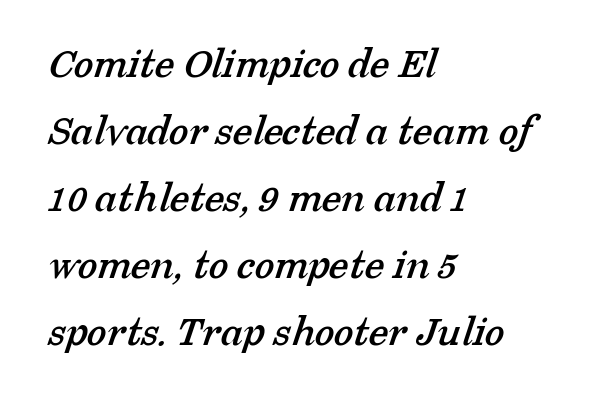
{"serif": "yes", "width": "normal", "stroke_contrast": "low", "x_height": "medium", "monospaced": "no", "underline": "no", "align": "left", "line_spacing": "normal", "line_spacing_ratio": 1.49, "letter_spacing": "normal", "letter_spacing_em": 0.0, "glyph_px": 45}
